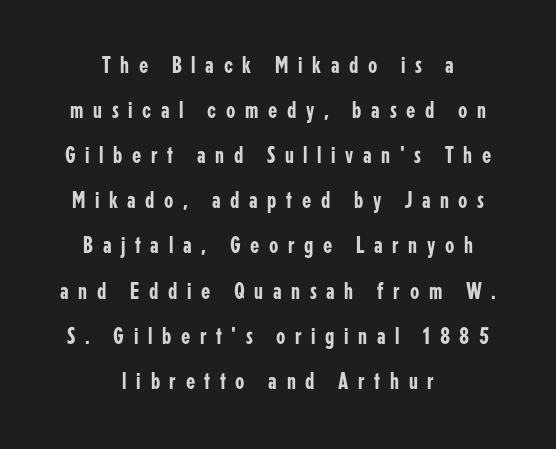
The image shows 24 px text type, upright; set centered, line spacing 1.88x, unusually wide letter spacing (+0.4 em), not underlined.
